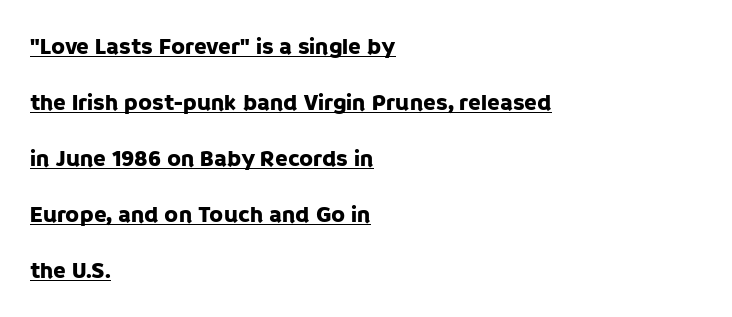
The passage shown stacks its lines with a broad gap. The tracking reads as untouched default to a designer's eye. The axis of the letterforms is exactly vertical. You can see a thin bar hugging the bottom of the glyphs. Alignment: flush left.
